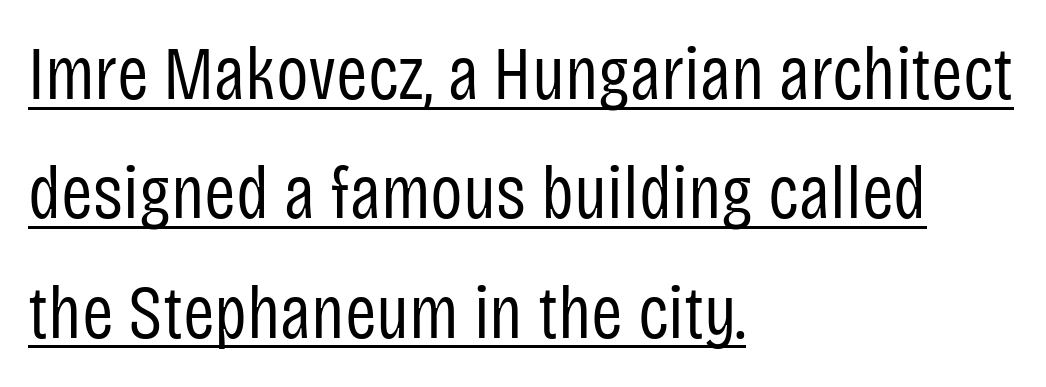
{"serif": "no", "italic": "no", "bold": "no", "weight": "regular", "width": "condensed", "stroke_contrast": "low", "x_height": "large", "monospaced": "no", "underline": "yes", "align": "left", "line_spacing": "normal", "line_spacing_ratio": 1.57, "letter_spacing": "normal", "letter_spacing_em": 0.0, "glyph_px": 76}
